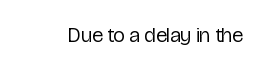
{"italic": "no", "bold": "no", "underline": "no", "letter_spacing": "normal", "letter_spacing_em": 0.0, "glyph_px": 21}
